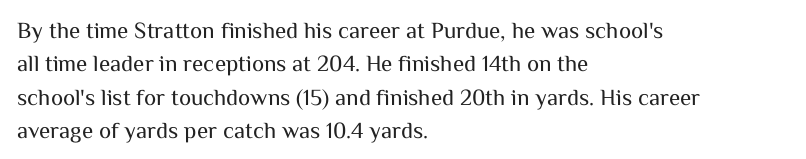
The image shows 23 px text type, upright; set left-aligned, normal line spacing (1.45x), normal letter spacing, not underlined.
